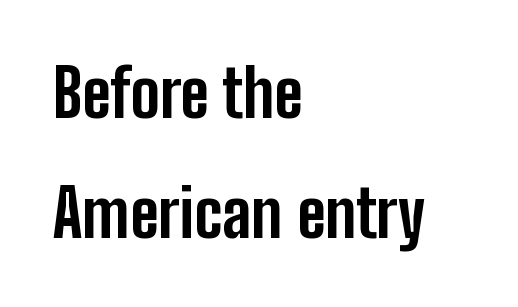
Q: Is the text bold? A: Yes.
Q: Is the text italic (slanted)? A: No, it is upright.
Q: Is the typeface a serif or a sans-serif typeface? A: Sans-serif.
Q: Is the text underlined? A: No.
Q: How is the paragraph aligned? A: Left-aligned.
Q: Is the spacing between letters normal or unusually wide? A: Normal.
Q: Width (condensed, normal, or wide)? A: Condensed.
Q: Stroke contrast? A: Low.
Q: x-height? A: Medium.
Q: Monospaced? A: No.
